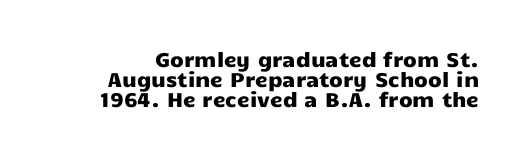
One glance says dense: line gaps are narrower than usual. The space beneath each line is pristine and unruled. Ascenders rise straight up at ninety degrees. A typesetter would call this zero additional tracking.
